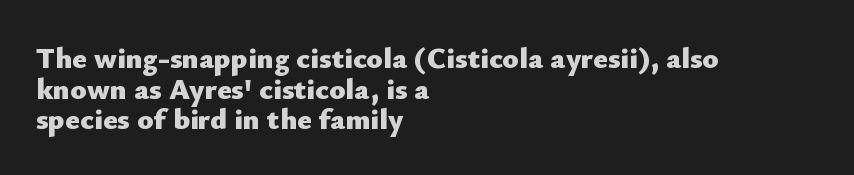
Q: Is the text bold? A: Yes.
Q: Is the text italic (slanted)? A: No, it is upright.
Q: Is the typeface a serif or a sans-serif typeface? A: Sans-serif.
Q: Is the text underlined? A: No.
Q: How is the paragraph aligned? A: Left-aligned.
Q: Is the spacing between letters normal or unusually wide? A: Normal.
Q: Is the spacing between lines tight, normal or loose? A: Tight.
Q: Width (condensed, normal, or wide)? A: Normal.
Q: Stroke contrast? A: Low.
Q: x-height? A: Small.
Q: Monospaced? A: No.
